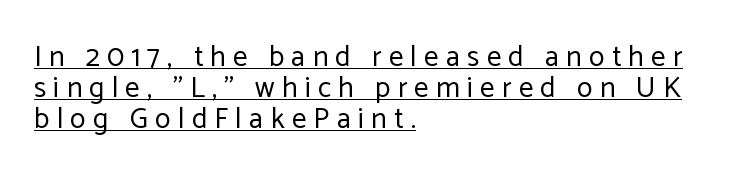
{"serif": "no", "italic": "no", "bold": "no", "weight": "regular", "width": "normal", "stroke_contrast": "low", "x_height": "medium", "monospaced": "no", "underline": "yes", "align": "left", "line_spacing": "tight", "line_spacing_ratio": 1.07, "letter_spacing": "wide", "letter_spacing_em": 0.25, "glyph_px": 29}
